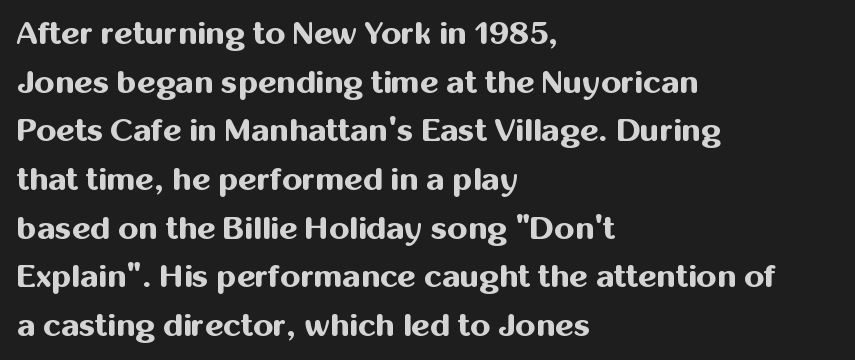
The image shows 32 px bold sans-serif type, upright; set left-aligned, normal line spacing (1.52x), normal letter spacing, not underlined; medium stroke contrast and a medium x-height.
